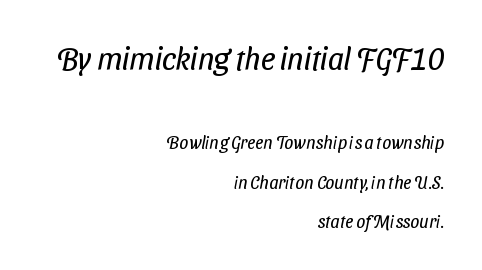
The image shows 31 px regular-weight, condensed sans-serif type; set right-aligned, loose line spacing (2.18x), normal letter spacing, not underlined; the first (top) block is 1.72x larger; low stroke contrast and a medium x-height.
